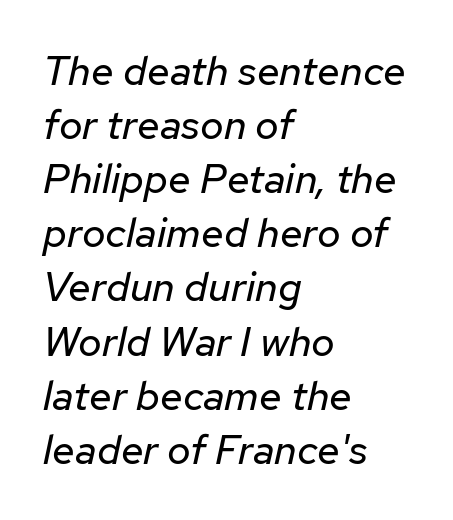
Q: Is the text bold? A: No.
Q: Is the text italic (slanted)? A: Yes, it leans right by about 12 degrees.
Q: Is the text underlined? A: No.
Q: How is the paragraph aligned? A: Left-aligned.
Q: Is the spacing between letters normal or unusually wide? A: Normal.
Q: Is the spacing between lines tight, normal or loose? A: Normal.
Q: Width (condensed, normal, or wide)? A: Normal.
Q: Stroke contrast? A: Low.
Q: x-height? A: Medium.
Q: Monospaced? A: No.
